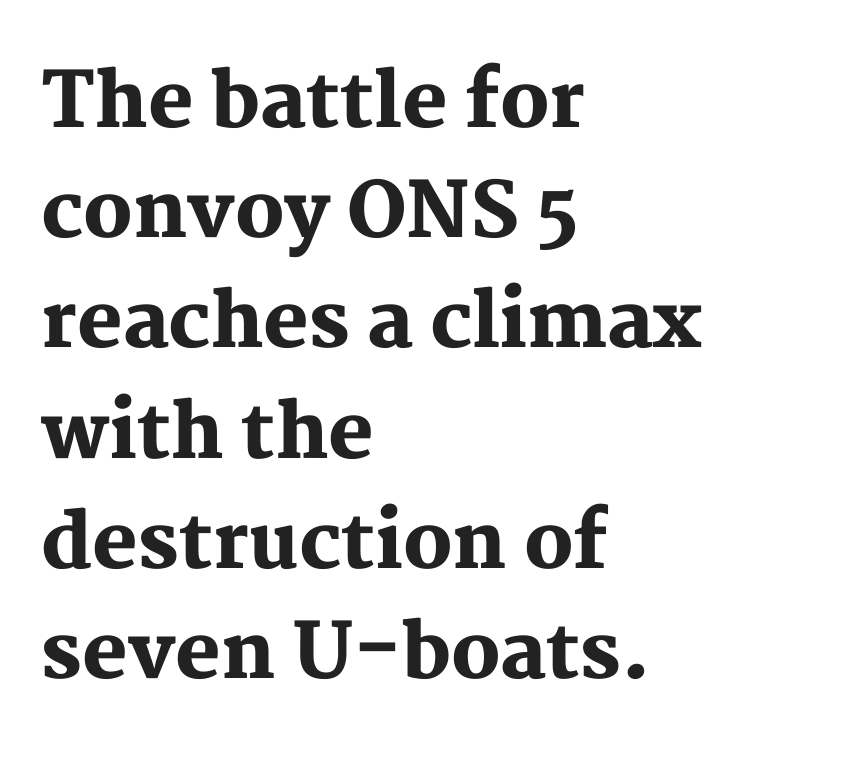
{"serif": "yes", "italic": "no", "bold": "yes", "weight": "heavy", "width": "normal", "stroke_contrast": "medium", "x_height": "medium", "monospaced": "no", "underline": "no", "align": "left", "line_spacing": "normal", "line_spacing_ratio": 1.45, "letter_spacing": "normal", "letter_spacing_em": 0.0, "glyph_px": 76}
